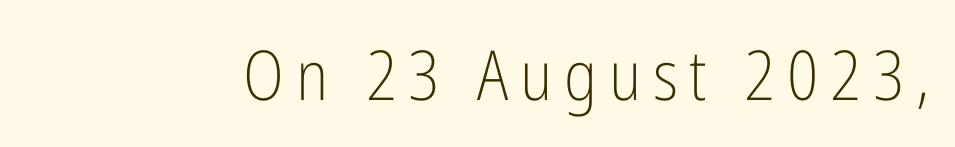
{"serif": "no", "italic": "no", "bold": "no", "weight": "light", "width": "condensed", "stroke_contrast": "low", "x_height": "medium", "monospaced": "no", "underline": "no", "glyph_px": 69}
